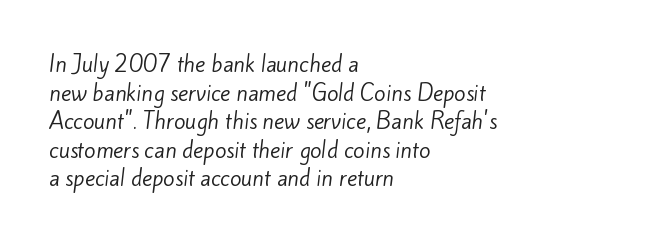
The image shows 21 px text type; set left-aligned, normal line spacing (1.36x), normal letter spacing, not underlined.
